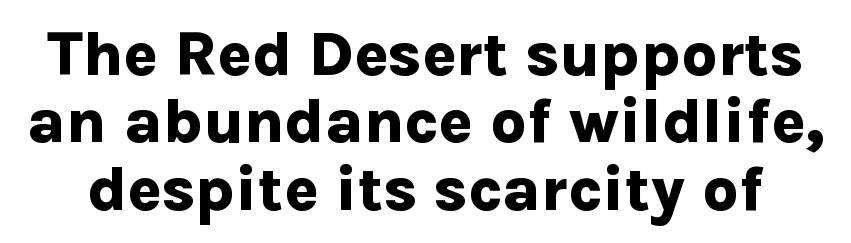
Note the varied advance widths — an 'i' is clearly narrower than an 'm'. The words here are not underlined. If you measured baseline to baseline, you'd find a short distance. Every stem runs plumb, perpendicular to the baseline. In terms of letterform style, serifs are entirely absent.
